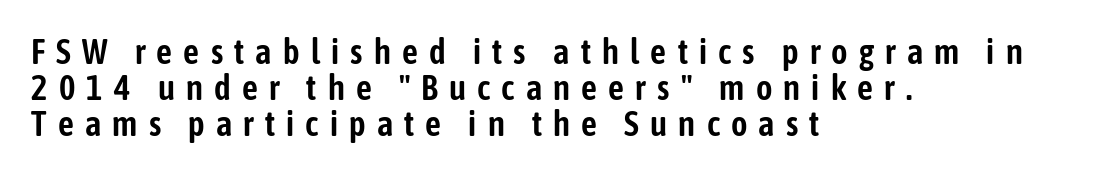
Q: Is the text italic (slanted)? A: No, it is upright.
Q: Is the typeface a serif or a sans-serif typeface? A: Sans-serif.
Q: Is the text underlined? A: No.
Q: How is the paragraph aligned? A: Left-aligned.
Q: Is the spacing between letters normal or unusually wide? A: Unusually wide.
Q: Is the spacing between lines tight, normal or loose? A: Tight.
Q: Width (condensed, normal, or wide)? A: Condensed.
Q: Stroke contrast? A: Low.
Q: x-height? A: Medium.
Q: Monospaced? A: No.
